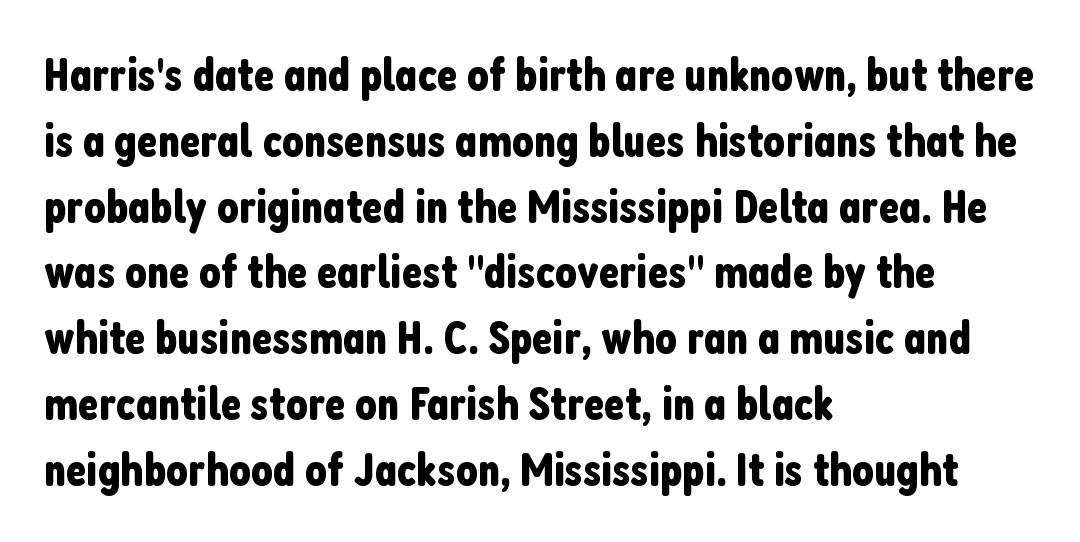
The image shows 48 px condensed sans-serif type, upright; set left-aligned, normal line spacing (1.37x), normal letter spacing, not underlined; low stroke contrast and a medium x-height.
